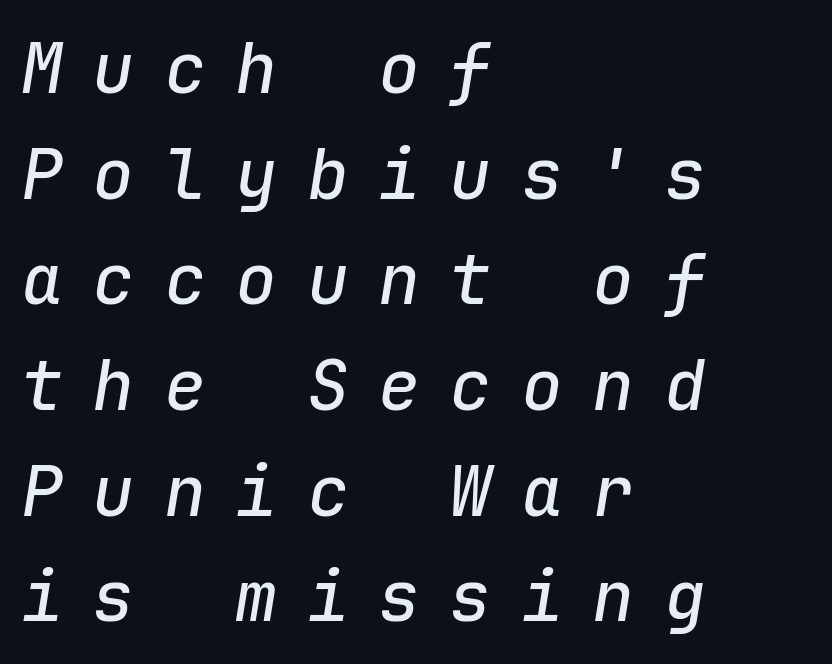
Q: Is the text italic (slanted)? A: Yes, it leans right by about 9 degrees.
Q: Is the text underlined? A: No.
Q: How is the paragraph aligned? A: Left-aligned.
Q: Is the spacing between letters normal or unusually wide? A: Unusually wide.
Q: Is the spacing between lines tight, normal or loose? A: Normal.
Q: Width (condensed, normal, or wide)? A: Normal.
Q: Stroke contrast? A: Low.
Q: x-height? A: Medium.
Q: Monospaced? A: Yes.
